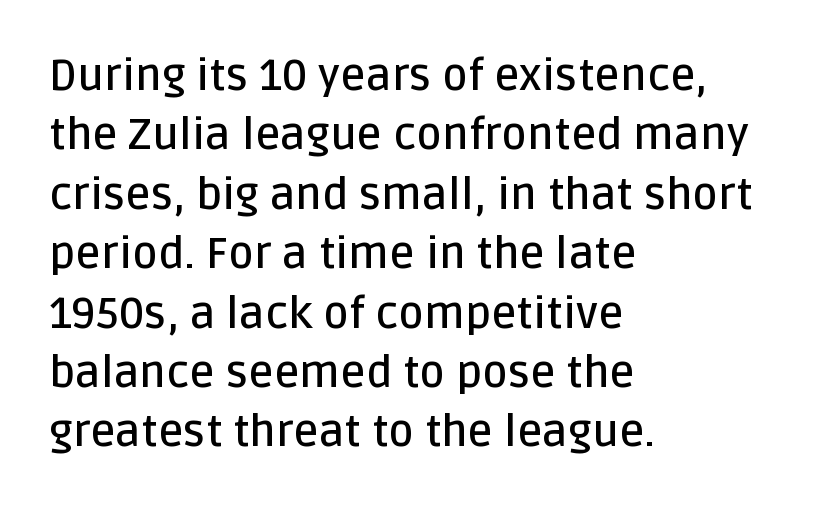
{"serif": "no", "italic": "no", "bold": "semi", "weight": "semibold", "width": "normal", "stroke_contrast": "low", "x_height": "large", "monospaced": "no", "underline": "no", "align": "left", "line_spacing": "normal", "line_spacing_ratio": 1.35, "letter_spacing": "normal", "letter_spacing_em": 0.0, "glyph_px": 44}
